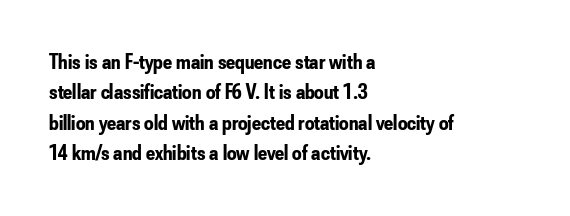
{"italic": "no", "bold": "yes", "underline": "no", "align": "left", "line_spacing": "normal", "line_spacing_ratio": 1.45, "letter_spacing": "normal", "letter_spacing_em": 0.0, "glyph_px": 21}
